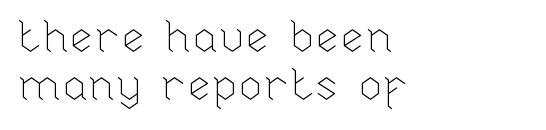
Q: Is the text bold? A: No.
Q: Is the text italic (slanted)? A: No, it is upright.
Q: Is the text underlined? A: No.
Q: How is the paragraph aligned? A: Left-aligned.
Q: Is the spacing between letters normal or unusually wide? A: Normal.
Q: Is the spacing between lines tight, normal or loose? A: Tight.
Q: Width (condensed, normal, or wide)? A: Normal.
Q: Stroke contrast? A: Low.
Q: x-height? A: Medium.
Q: Monospaced? A: No.
